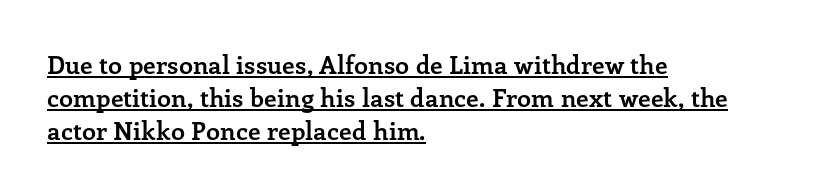
You'd pick this weight for a headline — it's a proper bold. Has an underline been added? It has. The designer left line spacing at the default. The passage is arranged the way most books set body copy — flush left. The rendering keeps characters at their native spacing.
